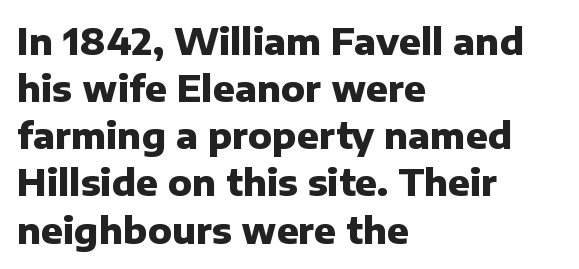
If you drew a line through each stem, it would be perfectly vertical. Chunky letters — that's bold for sure. One glance says typical: line gaps are just what's usual. All the whitespace from short lines collects on the right. Note the varied advance widths — an 'i' is clearly narrower than an 'm'. Default kerning and tracking; the words read as compact shapes.
